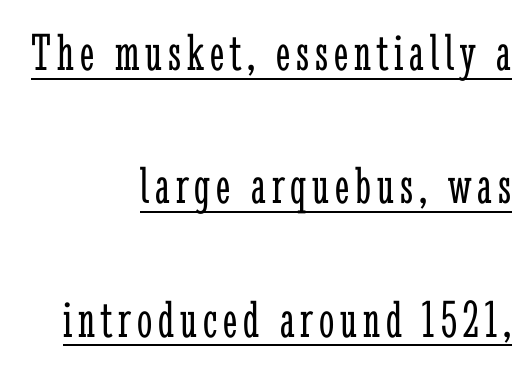
Q: Is the text bold? A: No.
Q: Is the text italic (slanted)? A: No, it is upright.
Q: Is the typeface a serif or a sans-serif typeface? A: Serif.
Q: Is the text underlined? A: Yes.
Q: How is the paragraph aligned? A: Right-aligned.
Q: Is the spacing between lines tight, normal or loose? A: Loose.
Q: Width (condensed, normal, or wide)? A: Condensed.
Q: Stroke contrast? A: Low.
Q: x-height? A: Medium.
Q: Monospaced? A: No.
